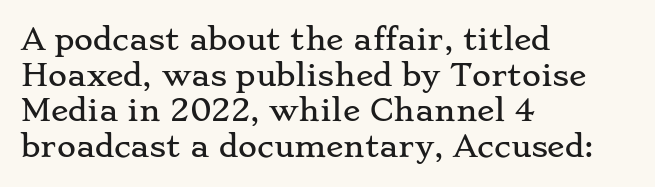
{"serif": "yes", "italic": "no", "width": "wide", "stroke_contrast": "low", "x_height": "small", "monospaced": "no", "underline": "no", "align": "left", "line_spacing_ratio": 1.23, "letter_spacing": "normal", "letter_spacing_em": 0.0, "glyph_px": 29}
